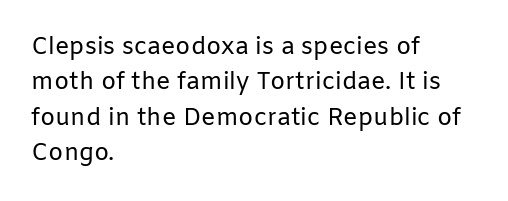
The image shows 24 px text type, upright; set left-aligned, normal line spacing (1.47x), normal letter spacing, not underlined.
